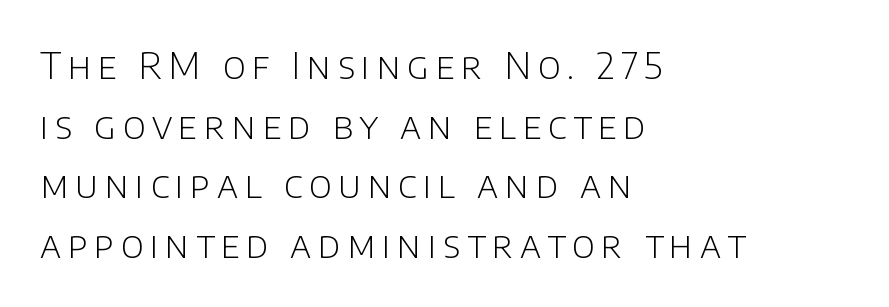
The image shows 37 px light sans-serif type, upright; set left-aligned, normal line spacing (1.61x), not underlined; low stroke contrast and a large x-height.
